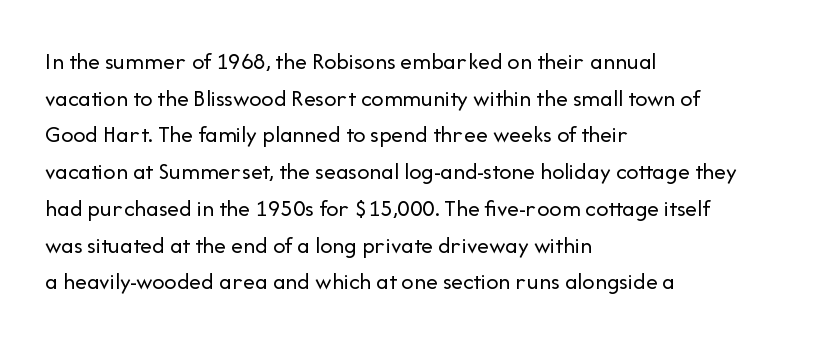
Q: Is the text bold? A: No.
Q: Is the text italic (slanted)? A: No, it is upright.
Q: Is the text underlined? A: No.
Q: How is the paragraph aligned? A: Left-aligned.
Q: Is the spacing between letters normal or unusually wide? A: Normal.
Q: Is the spacing between lines tight, normal or loose? A: Normal.
